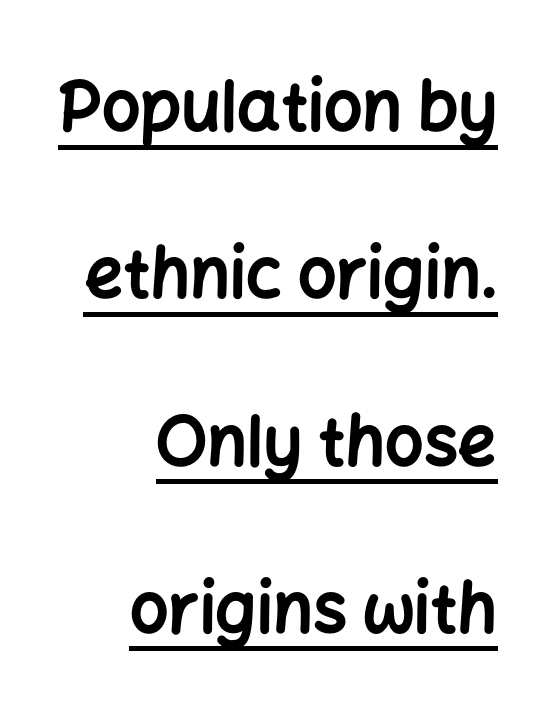
{"serif": "no", "italic": "no", "bold": "yes", "weight": "bold", "width": "normal", "stroke_contrast": "low", "x_height": "medium", "monospaced": "no", "underline": "yes", "align": "right", "line_spacing": "loose", "line_spacing_ratio": 2.46, "letter_spacing": "normal", "letter_spacing_em": 0.0, "glyph_px": 68}
